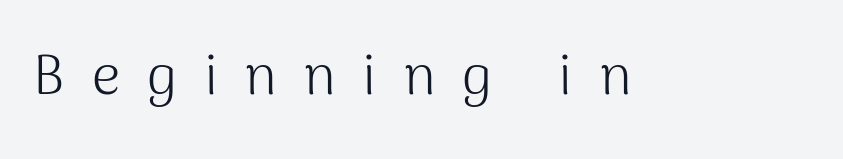
Q: Is the text bold? A: No.
Q: Is the text italic (slanted)? A: No, it is upright.
Q: Is the typeface a serif or a sans-serif typeface? A: Sans-serif.
Q: Is the text underlined? A: No.
Q: Is the spacing between letters normal or unusually wide? A: Unusually wide.
Q: Width (condensed, normal, or wide)? A: Normal.
Q: Stroke contrast? A: Medium.
Q: x-height? A: Medium.
Q: Monospaced? A: No.
